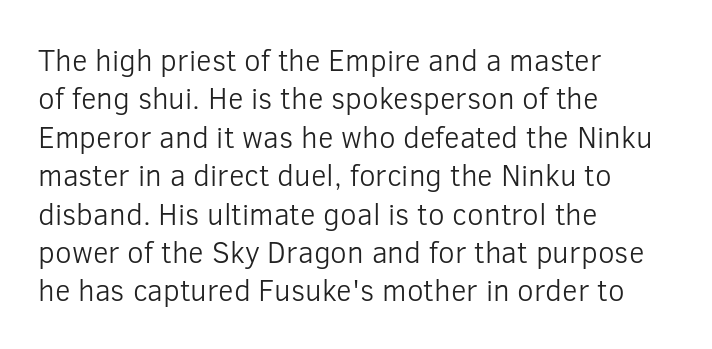
Glance below the letters and you will spot only blank space. Upright lettering throughout. Each letter's strokes conclude bluntly, with no projecting serifs. You could not count columns in this text — the font is proportionally spaced.
